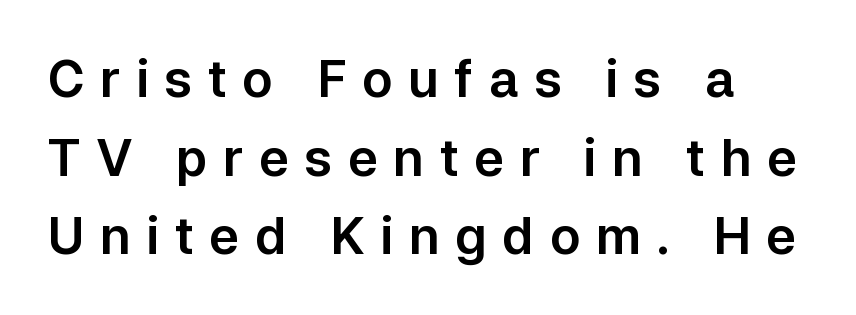
{"serif": "no", "italic": "no", "width": "normal", "stroke_contrast": "low", "x_height": "medium", "monospaced": "no", "underline": "no", "line_spacing": "normal", "line_spacing_ratio": 1.54, "letter_spacing": "wide", "letter_spacing_em": 0.3, "glyph_px": 51}
